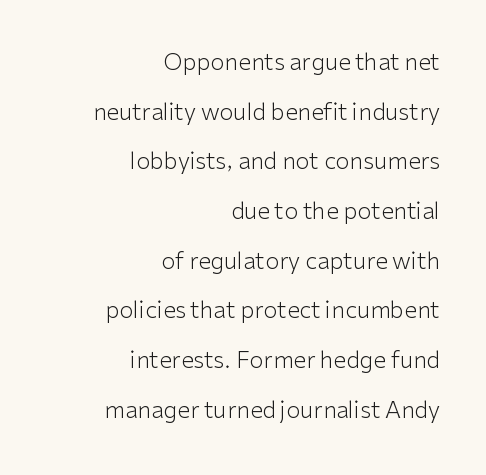
Q: Is the text bold? A: No.
Q: Is the text italic (slanted)? A: No, it is upright.
Q: Is the text underlined? A: No.
Q: How is the paragraph aligned? A: Right-aligned.
Q: Is the spacing between letters normal or unusually wide? A: Normal.
Q: Is the spacing between lines tight, normal or loose? A: Loose.
